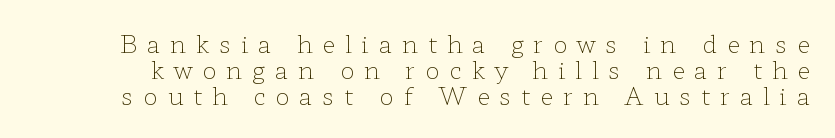
The image shows 24 px text type, upright; set tight line spacing (1.09x), unusually wide letter spacing (+0.41 em), not underlined.
